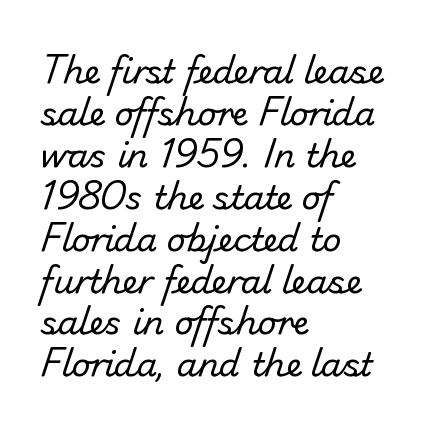
{"serif": "no", "bold": "no", "weight": "regular", "width": "normal", "stroke_contrast": "low", "x_height": "small", "monospaced": "no", "underline": "no", "align": "left", "line_spacing": "normal", "line_spacing_ratio": 1.27, "letter_spacing": "normal", "letter_spacing_em": 0.0, "glyph_px": 33}
